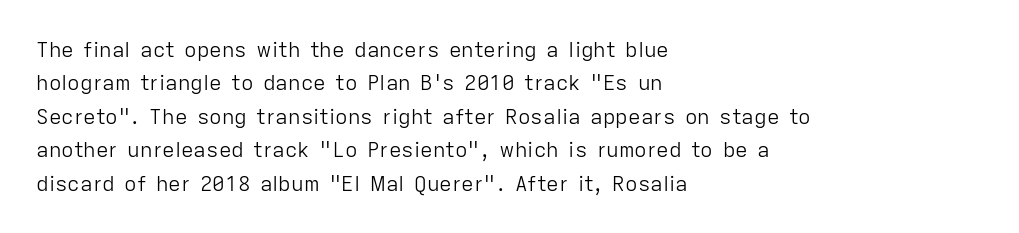
{"italic": "no", "bold": "no", "underline": "no", "align": "left", "line_spacing": "normal", "line_spacing_ratio": 1.59, "letter_spacing": "normal", "letter_spacing_em": 0.0, "glyph_px": 21}
